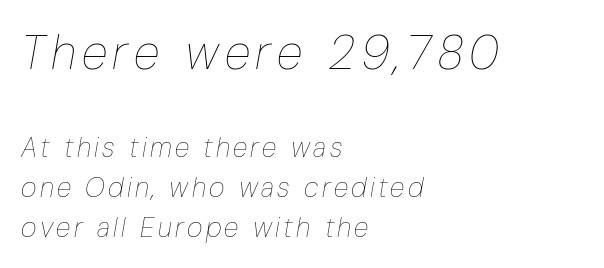
Q: Is the text bold? A: No.
Q: Is the text italic (slanted)? A: Yes, it leans right by about 10 degrees.
Q: Is the text underlined? A: No.
Q: How is the paragraph aligned? A: Left-aligned.
Q: Is the spacing between lines tight, normal or loose? A: Normal.
Q: Which block of text is set in a larger size, the first (top) or the second (bottom)? A: The first (top) one.
Q: Width (condensed, normal, or wide)? A: Condensed.
Q: Stroke contrast? A: Low.
Q: x-height? A: Medium.
Q: Monospaced? A: No.
